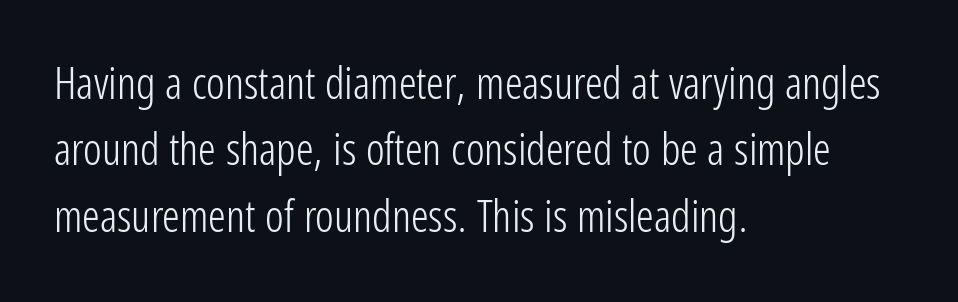
The image shows 44 px light, condensed sans-serif type, upright; set left-aligned, normal line spacing (1.51x), normal letter spacing, not underlined; low stroke contrast and a medium x-height.
